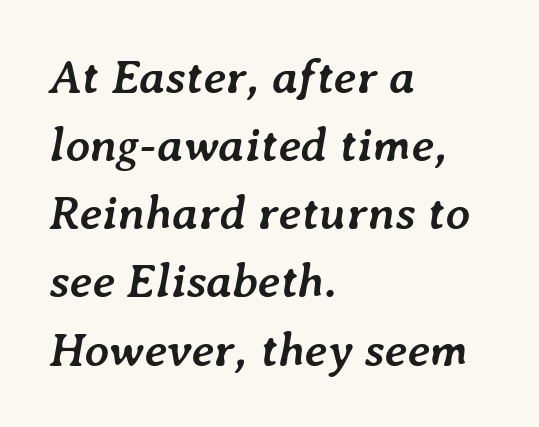
The letters advance in unequal steps, a hallmark of proportional type. Strokes here are thick enough to call this a true bold. The face used here is rendered with its standard letterfit. The glyphs look as if they've been sheared to an angle.
